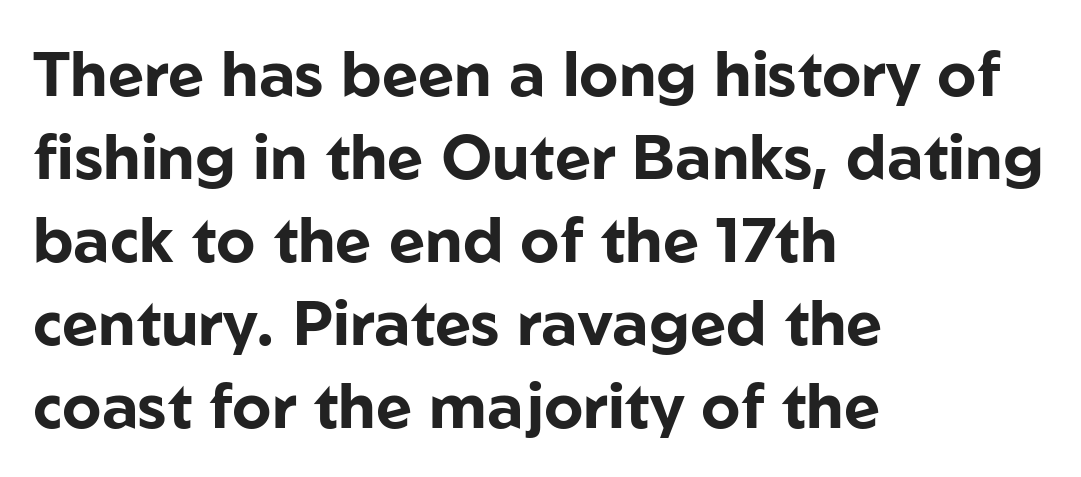
{"serif": "no", "italic": "no", "bold": "yes", "weight": "bold", "width": "normal", "stroke_contrast": "low", "x_height": "medium", "monospaced": "no", "underline": "no", "align": "left", "line_spacing": "normal", "line_spacing_ratio": 1.34, "letter_spacing": "normal", "letter_spacing_em": 0.0, "glyph_px": 62}
